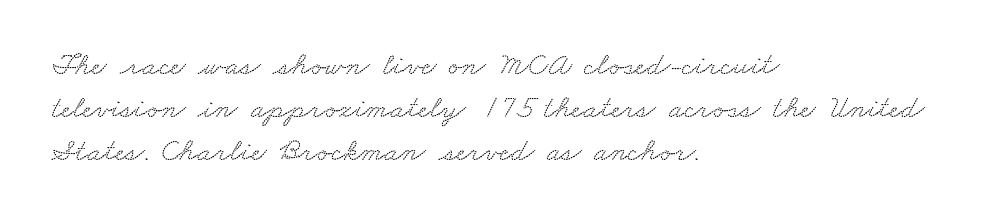
Q: Is the typeface a serif or a sans-serif typeface? A: Serif.
Q: Is the text underlined? A: No.
Q: How is the paragraph aligned? A: Left-aligned.
Q: Is the spacing between letters normal or unusually wide? A: Normal.
Q: Is the spacing between lines tight, normal or loose? A: Normal.
Q: Width (condensed, normal, or wide)? A: Wide.
Q: Stroke contrast? A: Low.
Q: x-height? A: Small.
Q: Monospaced? A: No.
